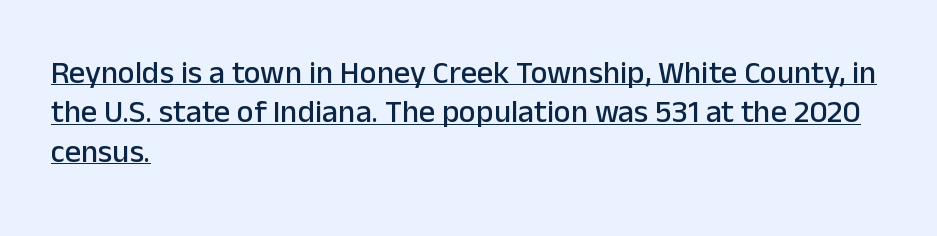
{"serif": "no", "italic": "no", "width": "normal", "stroke_contrast": "low", "x_height": "medium", "monospaced": "no", "underline": "yes", "align": "left", "line_spacing_ratio": 1.23, "letter_spacing": "normal", "letter_spacing_em": 0.0, "glyph_px": 32}
